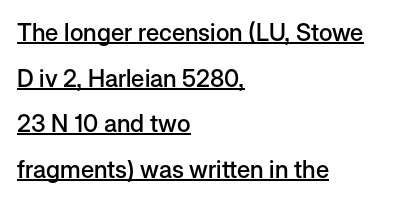
{"italic": "no", "bold": "semi", "underline": "yes", "align": "left", "line_spacing": "loose", "line_spacing_ratio": 1.9, "letter_spacing": "normal", "letter_spacing_em": 0.0, "glyph_px": 24}
